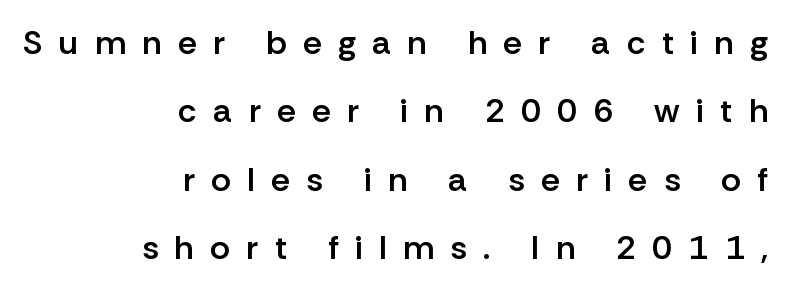
Q: Is the text bold? A: Semi-bold.
Q: Is the text italic (slanted)? A: No, it is upright.
Q: Is the typeface a serif or a sans-serif typeface? A: Sans-serif.
Q: Is the text underlined? A: No.
Q: How is the paragraph aligned? A: Right-aligned.
Q: Is the spacing between letters normal or unusually wide? A: Unusually wide.
Q: Is the spacing between lines tight, normal or loose? A: Loose.
Q: Width (condensed, normal, or wide)? A: Normal.
Q: Stroke contrast? A: Low.
Q: x-height? A: Medium.
Q: Monospaced? A: No.
